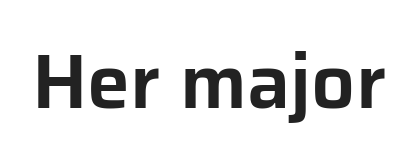
Q: Is the text italic (slanted)? A: No, it is upright.
Q: Is the typeface a serif or a sans-serif typeface? A: Sans-serif.
Q: Is the text underlined? A: No.
Q: Is the spacing between letters normal or unusually wide? A: Normal.
Q: Width (condensed, normal, or wide)? A: Normal.
Q: Stroke contrast? A: Low.
Q: x-height? A: Medium.
Q: Monospaced? A: No.
